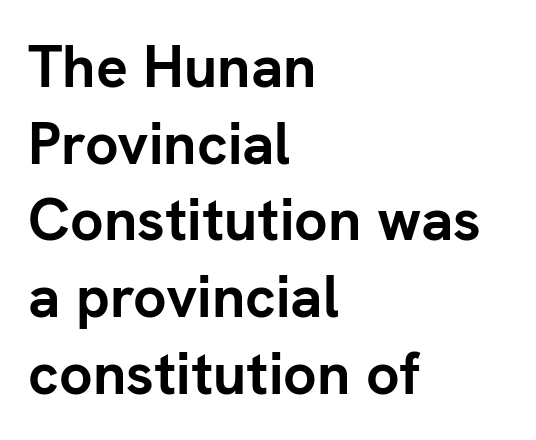
Quick note: interline space is typical. Short note: letters normally spaced. Thick stems and heavy bowls — unmistakably bold. The glyphs are unaccompanied by any horizontal stroke below them.
